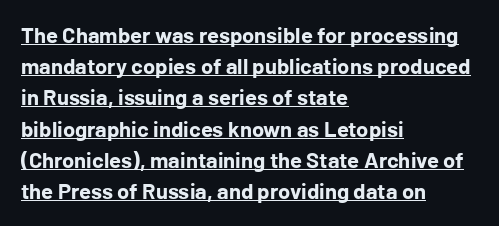
{"italic": "no", "bold": "yes", "underline": "yes", "align": "left", "line_spacing": "normal", "line_spacing_ratio": 1.42, "letter_spacing": "normal", "letter_spacing_em": 0.0, "glyph_px": 22}
